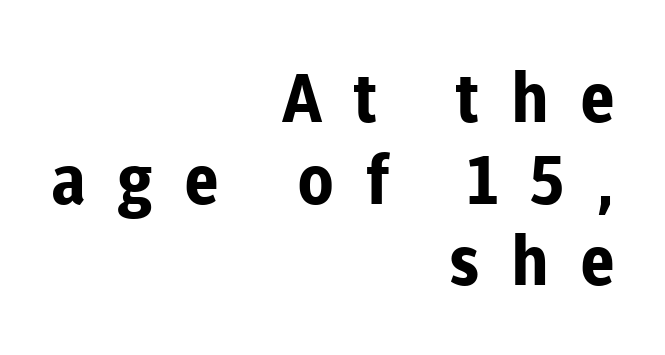
Q: Is the text bold? A: Yes.
Q: Is the text italic (slanted)? A: No, it is upright.
Q: Is the typeface a serif or a sans-serif typeface? A: Sans-serif.
Q: Is the text underlined? A: No.
Q: How is the paragraph aligned? A: Right-aligned.
Q: Is the spacing between letters normal or unusually wide? A: Unusually wide.
Q: Width (condensed, normal, or wide)? A: Normal.
Q: Stroke contrast? A: Low.
Q: x-height? A: Medium.
Q: Monospaced? A: No.
